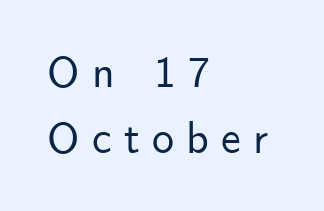
Layout note: lines flush left. This is roman type, the default non-slanted kind. Each letter's strokes conclude bluntly, with no projecting serifs. Tracking here is generous; glyphs stand well apart from one another.
